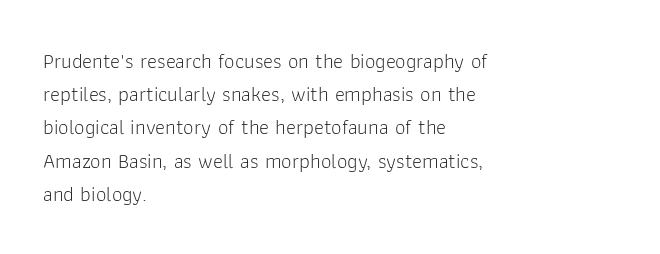
The image shows 21 px text type, upright; set left-aligned, normal line spacing (1.58x), normal letter spacing, not underlined.
